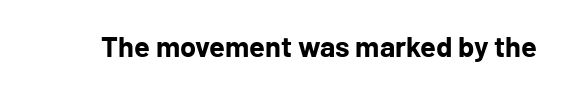
Every stem runs plumb, perpendicular to the baseline. The letters carry no serifs — their stems end cleanly without finishing strokes. The rendering uses natural spacing where letterforms have individual widths. Typographic density is high because the face is bold. Characters follow at the spacing the type designer built in. Any mark beneath the type? The region is blank.
